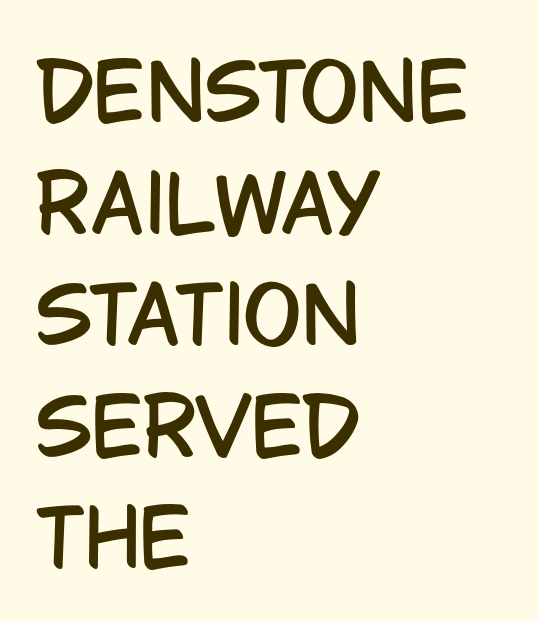
Q: Is the text italic (slanted)? A: No, it is upright.
Q: Is the typeface a serif or a sans-serif typeface? A: Sans-serif.
Q: Is the text underlined? A: No.
Q: How is the paragraph aligned? A: Left-aligned.
Q: Is the spacing between letters normal or unusually wide? A: Normal.
Q: Is the spacing between lines tight, normal or loose? A: Normal.
Q: Width (condensed, normal, or wide)? A: Condensed.
Q: Stroke contrast? A: Low.
Q: x-height? A: Large.
Q: Monospaced? A: No.
